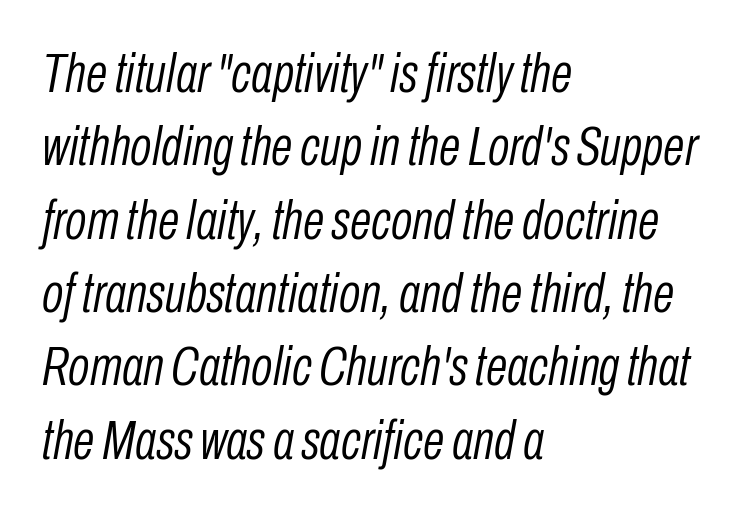
{"italic": "yes", "lean": "right", "slant_degrees": 10, "bold": "no", "weight": "light", "width": "condensed", "stroke_contrast": "low", "x_height": "medium", "monospaced": "no", "underline": "no", "align": "left", "line_spacing": "normal", "line_spacing_ratio": 1.31, "letter_spacing": "normal", "letter_spacing_em": 0.0, "glyph_px": 56}
